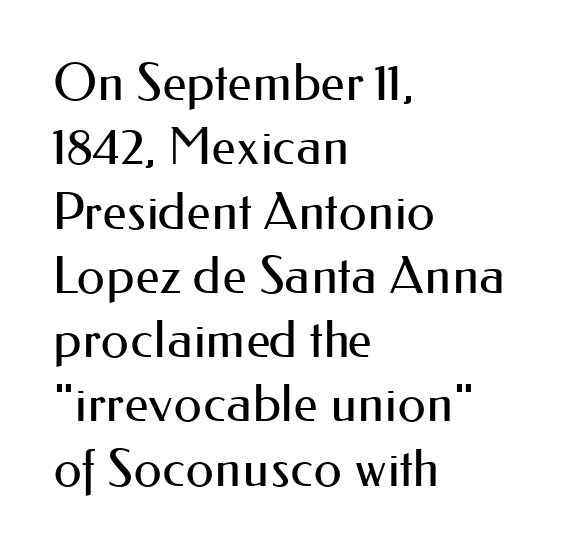
The letters look calm and open, with moderate or lighter stems. Unlike a traditional serif, this face leaves its strokes unadorned. All the whitespace from short lines collects on the right. Nothing unusual about the tracking: characters are spaced as the font intends. Proportional: the letters do not fall into vertical columns.
